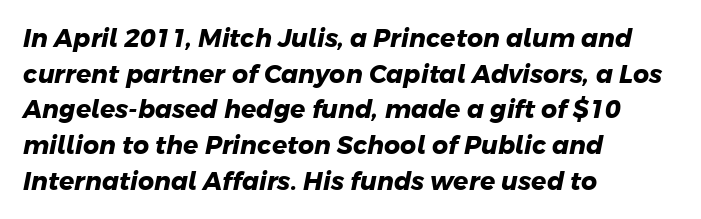
The image shows 25 px bold type; set left-aligned, normal line spacing (1.43x), normal letter spacing, not underlined.
